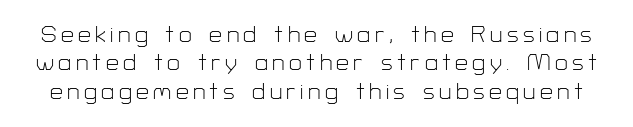
Q: Is the text bold? A: No.
Q: Is the text italic (slanted)? A: No, it is upright.
Q: Is the text underlined? A: No.
